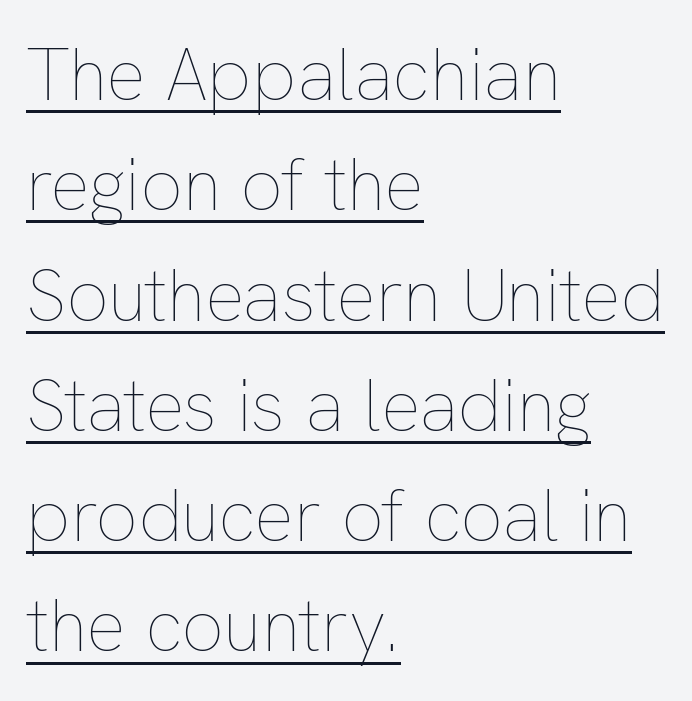
The image shows 74 px thin type, upright; set left-aligned, normal line spacing (1.49x), normal letter spacing, underlined; low stroke contrast and a medium x-height.
